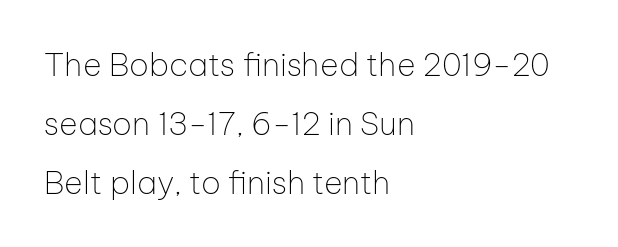
Is this a heavy cut? Hardly; it is regular or lighter. A classic flush-left, rag-right setting is used for this passage. Check the space under the baseline: it is left empty. Characters remain perfectly vertical along every line. Words appear dense and cohesive because spacing is normal. Each letter's strokes conclude bluntly, with no projecting serifs.
